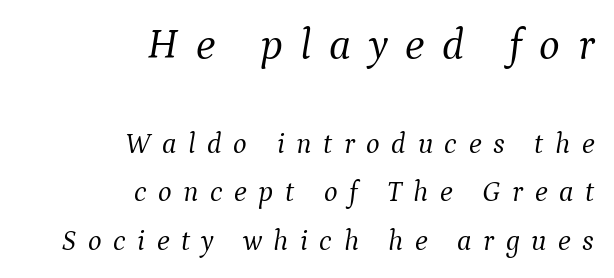
The zone under the glyphs is completely vacant. Honestly, the letter spacing is so wide it's the main thing you notice. This is serif lettering, the kind often seen in printed books. You can tell it's italic because the verticals aren't actually vertical.
